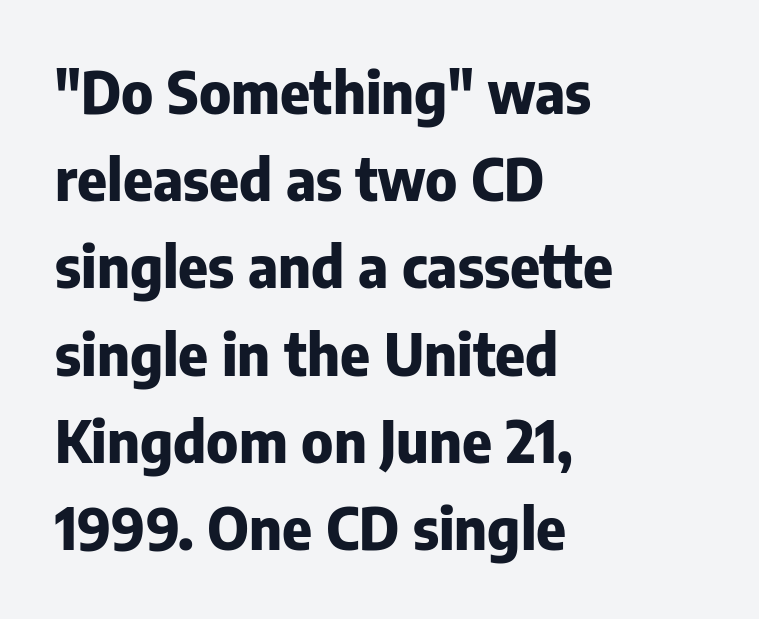
{"serif": "no", "italic": "no", "bold": "yes", "weight": "heavy", "width": "normal", "stroke_contrast": "low", "x_height": "medium", "monospaced": "no", "underline": "no", "align": "left", "line_spacing": "normal", "line_spacing_ratio": 1.53, "letter_spacing": "normal", "letter_spacing_em": 0.0, "glyph_px": 57}
